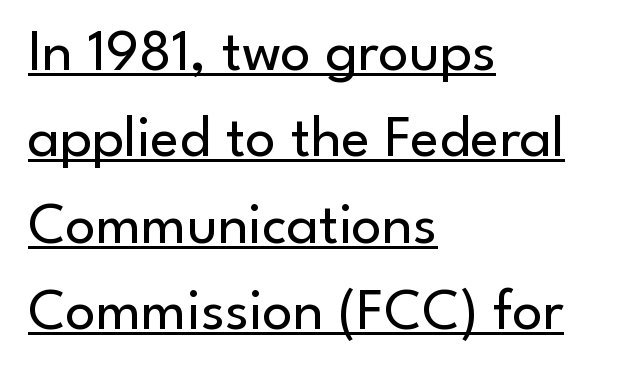
Q: Is the text bold? A: No.
Q: Is the text italic (slanted)? A: No, it is upright.
Q: Is the typeface a serif or a sans-serif typeface? A: Sans-serif.
Q: Is the text underlined? A: Yes.
Q: How is the paragraph aligned? A: Left-aligned.
Q: Is the spacing between letters normal or unusually wide? A: Normal.
Q: Is the spacing between lines tight, normal or loose? A: Normal.
Q: Width (condensed, normal, or wide)? A: Normal.
Q: Stroke contrast? A: Low.
Q: x-height? A: Small.
Q: Monospaced? A: No.
